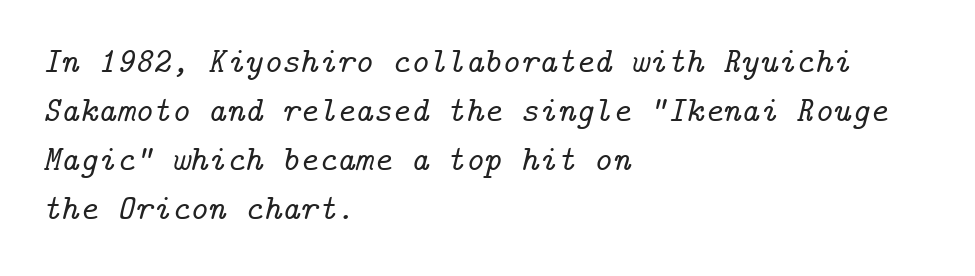
Q: Is the text italic (slanted)? A: Yes, it leans right by about 14 degrees.
Q: Is the typeface a serif or a sans-serif typeface? A: Serif.
Q: Is the text underlined? A: No.
Q: How is the paragraph aligned? A: Left-aligned.
Q: Is the spacing between letters normal or unusually wide? A: Normal.
Q: Is the spacing between lines tight, normal or loose? A: Normal.
Q: Width (condensed, normal, or wide)? A: Normal.
Q: Stroke contrast? A: Low.
Q: x-height? A: Medium.
